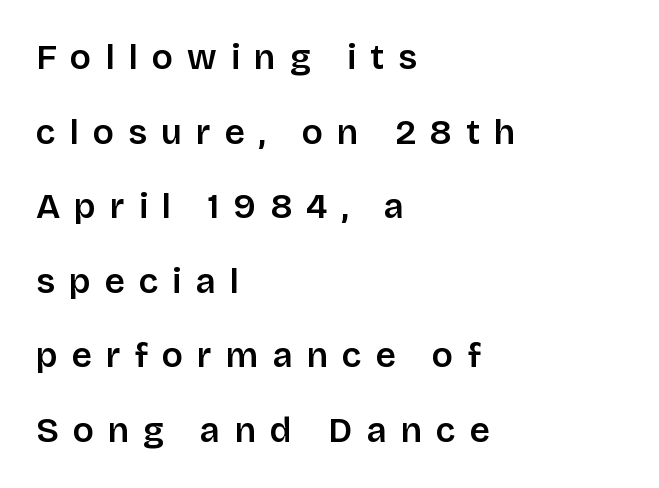
A bit beefed up — I'd call it semibold rather than bold. Vertical spacing — loose. The axis of the letterforms is exactly vertical. The glyphs in this specimen are sans serif. This rendering uses left alignment, leaving the right contour irregular. The passage shown is typed in a proportional face where columns would drift.
